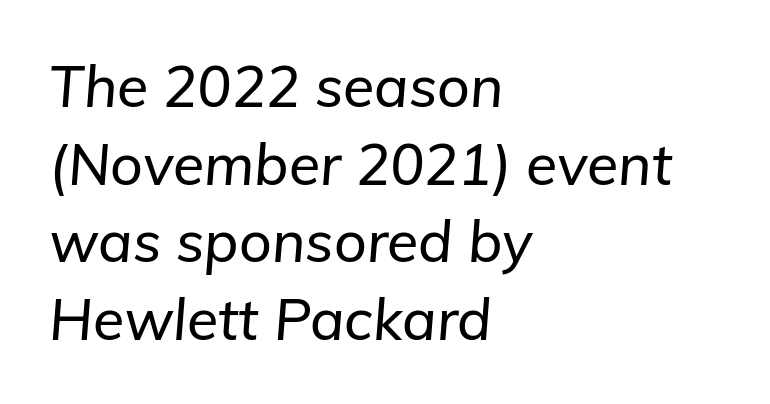
Think of a printed novel: that variable character pitch is what you see here. The typography opts for an oblique posture over an upright one. The type is set solid horizontally, with unmodified tracking. Check the space under the baseline: it is left empty.
